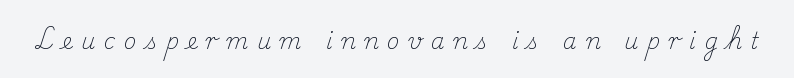
{"bold": "no", "underline": "no", "letter_spacing": "wide", "letter_spacing_em": 0.39, "glyph_px": 22}
